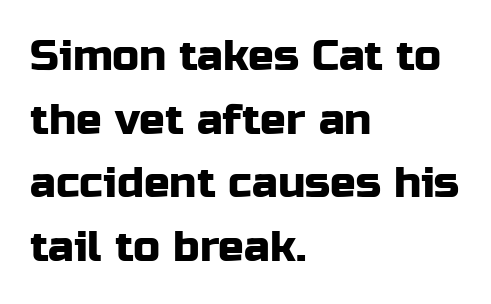
The image shows 43 px sans-serif type, upright; set left-aligned, normal line spacing (1.48x), normal letter spacing, not underlined; low stroke contrast and a medium x-height.
